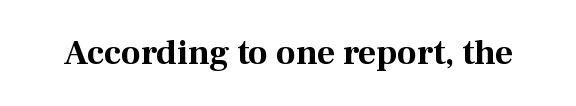
The image shows 35 px bold serif type, upright; set normal letter spacing, not underlined; medium stroke contrast and a medium x-height.
